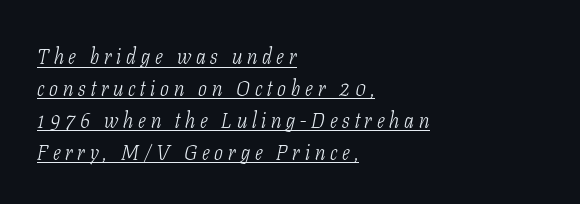
Is there an underline? Yes — a line sits under the letters. The font's italic variant was chosen for this text. Heft: none added — not bold. If you drew a ruler down the left edge, every line would touch it. Short note: letters widely spaced. A normal amount of white space separates one row of letters from the next.
